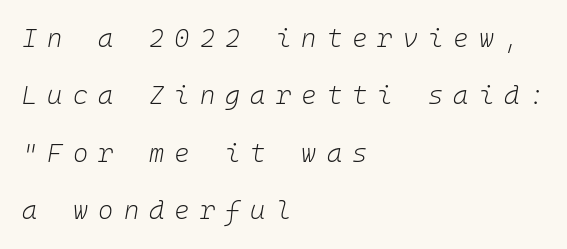
{"italic": "yes", "lean": "right", "slant_degrees": 10, "bold": "no", "underline": "no", "align": "left", "line_spacing": "loose", "line_spacing_ratio": 2.21, "letter_spacing": "wide", "letter_spacing_em": 0.39, "glyph_px": 26}
